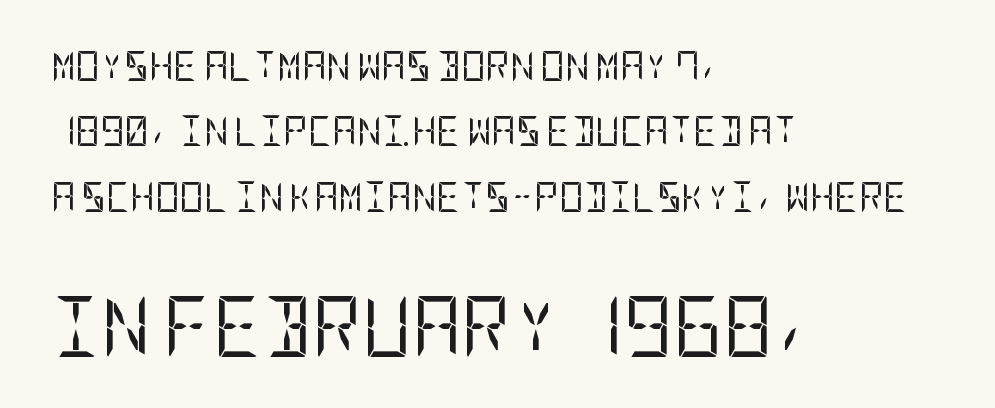
{"serif": "no", "italic": "no", "bold": "no", "weight": "regular", "width": "condensed", "stroke_contrast": "low", "x_height": "large", "underline": "no", "align": "left", "line_spacing": "loose", "line_spacing_ratio": 2.18, "letter_spacing": "normal", "letter_spacing_em": 0.0, "larger_block": "second", "size_ratio": 2.03, "glyph_px": 61}
